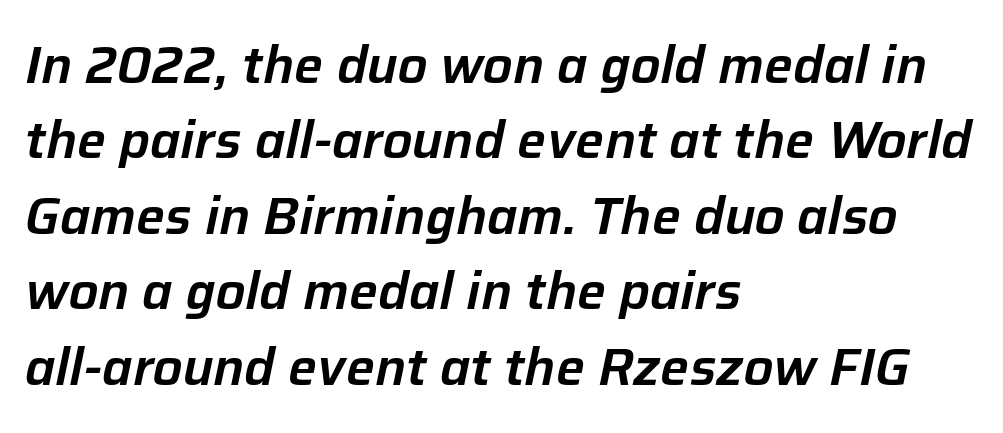
The gap between lines stays unmarked. Would a proofreader flag this as italicized? Yes. The passage shown stacks its lines at a standard gap. Typeset ragged right — the left edge is the straight one.
